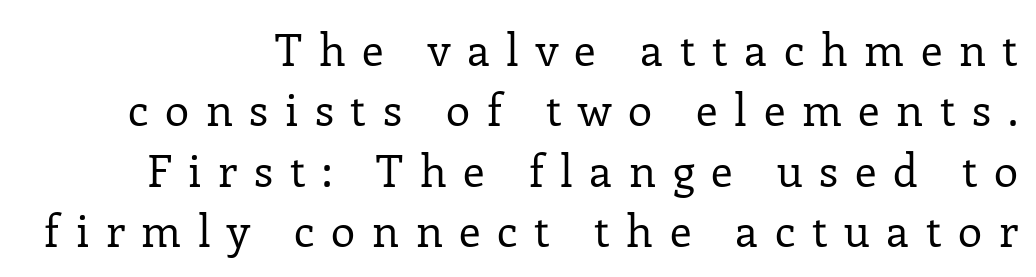
The image shows 44 px regular-weight serif type, upright; set right-aligned, normal line spacing (1.37x), unusually wide letter spacing (+0.38 em), not underlined; low stroke contrast and a medium x-height.
